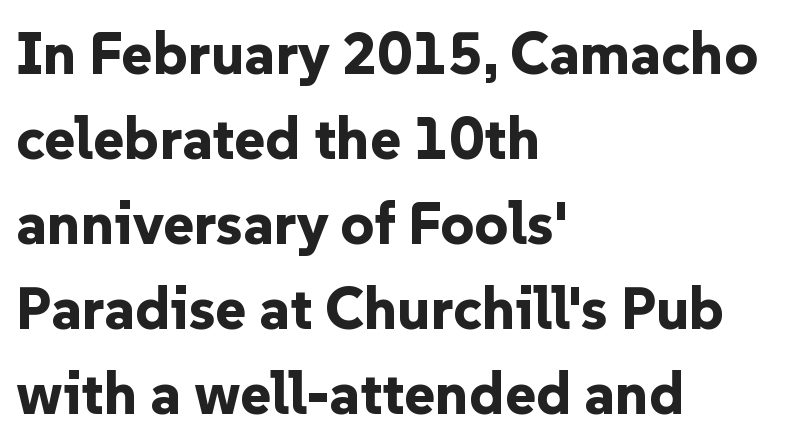
{"serif": "no", "italic": "no", "bold": "yes", "weight": "bold", "width": "normal", "stroke_contrast": "low", "x_height": "medium", "monospaced": "no", "underline": "no", "align": "left", "line_spacing": "normal", "line_spacing_ratio": 1.44, "letter_spacing": "normal", "letter_spacing_em": 0.0, "glyph_px": 59}
